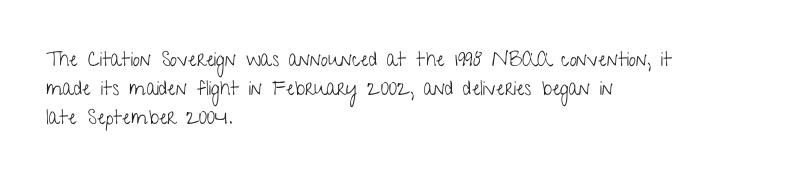
{"italic": "no", "bold": "no", "underline": "no", "align": "left", "line_spacing": "normal", "line_spacing_ratio": 1.44, "letter_spacing": "normal", "letter_spacing_em": 0.0, "glyph_px": 20}
